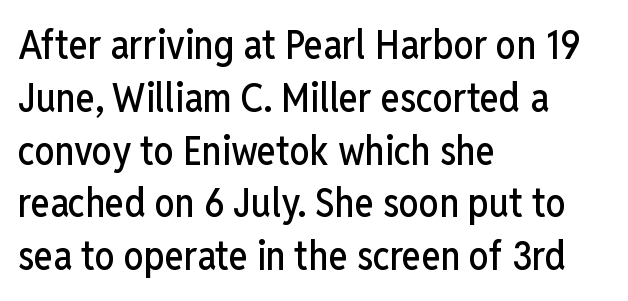
Q: Is the text italic (slanted)? A: No, it is upright.
Q: Is the typeface a serif or a sans-serif typeface? A: Sans-serif.
Q: Is the text underlined? A: No.
Q: How is the paragraph aligned? A: Left-aligned.
Q: Is the spacing between letters normal or unusually wide? A: Normal.
Q: Is the spacing between lines tight, normal or loose? A: Normal.
Q: Width (condensed, normal, or wide)? A: Condensed.
Q: Stroke contrast? A: Low.
Q: x-height? A: Medium.
Q: Monospaced? A: No.
